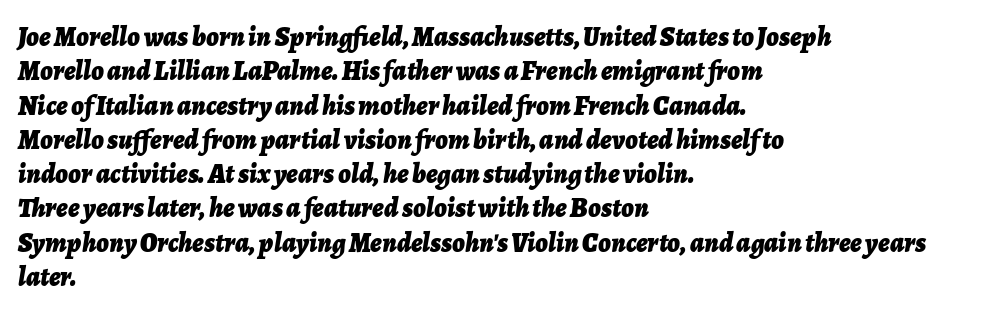
The image shows 27 px bold type, italic (leaning right); set left-aligned, normal line spacing (1.27x), normal letter spacing, not underlined.
